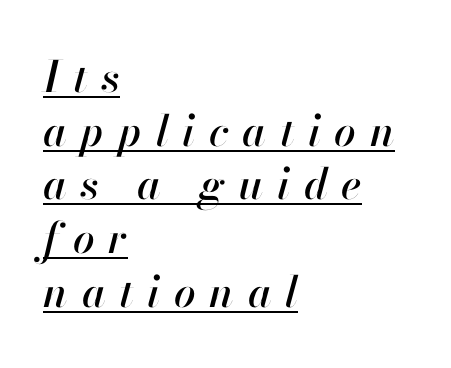
The block of text has a typical density, with ordinary space between rows. Compared with typical body copy, the letter spacing here is much looser. The rendering applies a slant to the glyphs. Varying glyph widths throughout — classic text-font behaviour. The sample's only ornament is a line tracing under the words. A student would call this left alignment; a typographer would say flush left, rag right.
